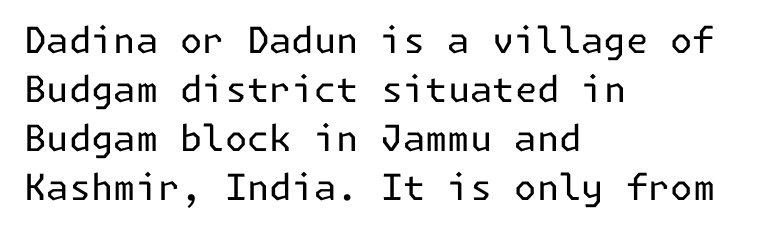
The weight would be labelled regular, book, light, or lighter still. You could call the tracking neutral — neither tight nor loose. Honestly, the row spacing looks completely unremarkable. One-word summary of the alignment: left.
